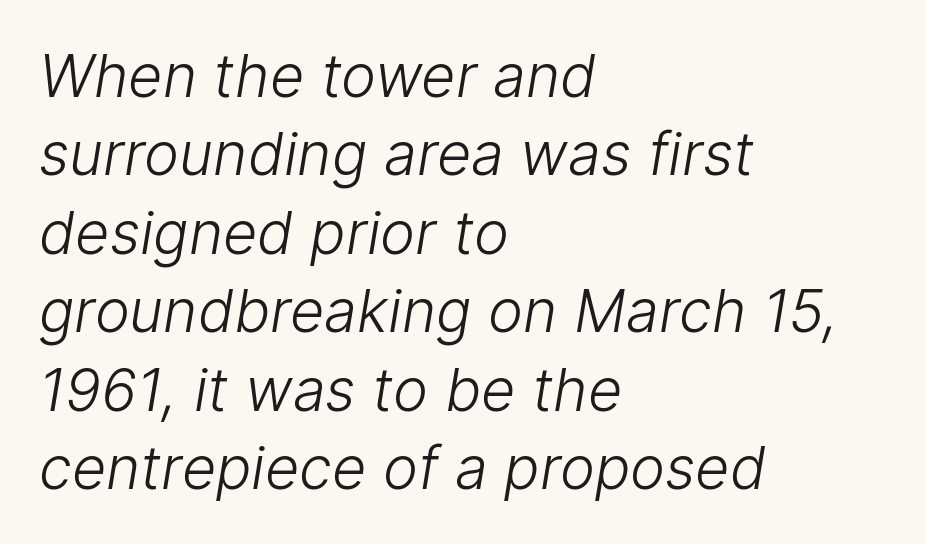
The image shows 59 px light sans-serif type; set left-aligned, normal line spacing (1.33x), normal letter spacing, not underlined; low stroke contrast and a medium x-height.
